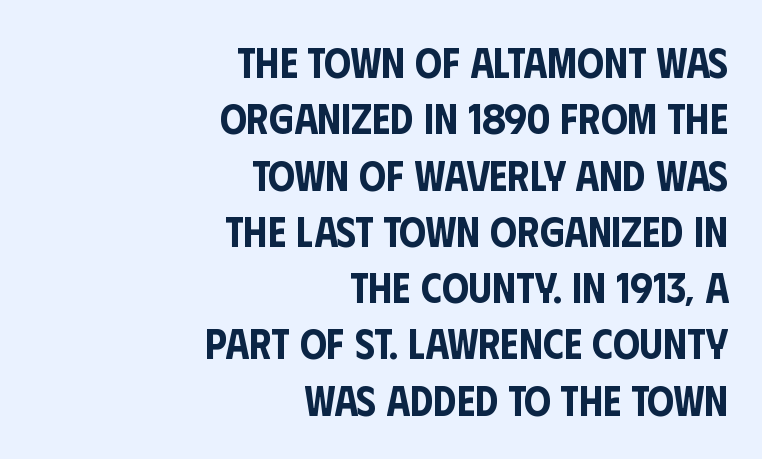
Here the designer chose a conventional face with non-uniform glyph widths. Do the letters lean? They stand straight. A bare baseline throughout the passage. What kind of face is this? One without serifs — a sans. Casual observation: everything's shoved over to the right. You could call the tracking neutral — neither tight nor loose.
